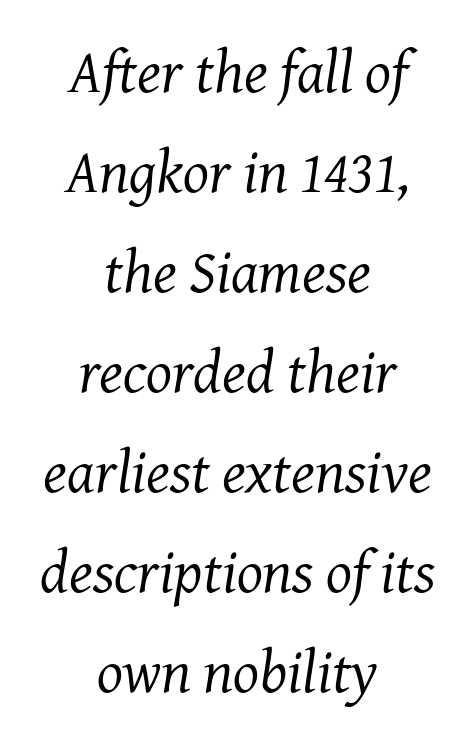
This reads as an unemphasized weight, regular at the heaviest. Descender tails drop into unmarked territory. Regarding leading, the lines here are spaced in the standard way. Emphasis-style slanted type is in use. Spacing verdict: proportional, widths tailored to each character. Reading down the block, each line starts at a different indent, mirrored at its end.
